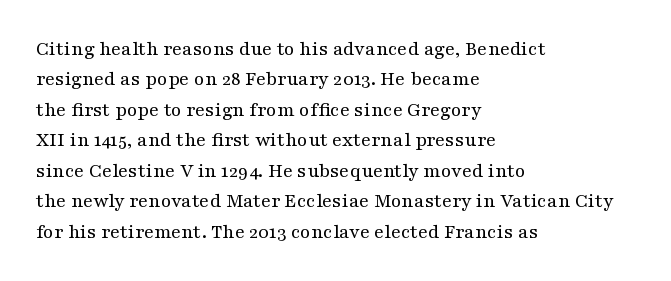
The image shows 21 px text type, upright; set left-aligned, normal line spacing (1.45x), normal letter spacing, not underlined.
